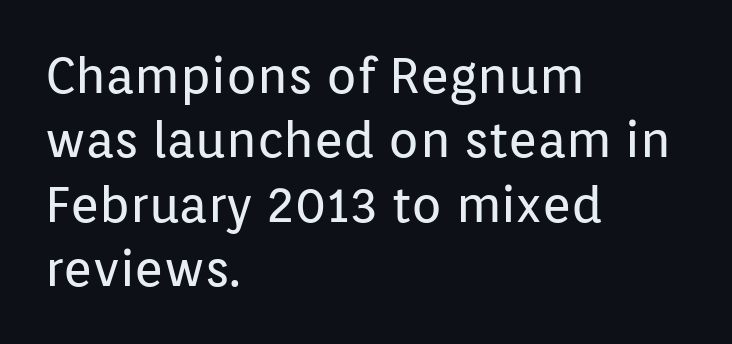
{"serif": "no", "italic": "no", "bold": "no", "weight": "regular", "width": "normal", "stroke_contrast": "low", "x_height": "medium", "monospaced": "no", "underline": "no", "align": "left", "line_spacing": "normal", "line_spacing_ratio": 1.29, "letter_spacing": "normal", "letter_spacing_em": 0.0, "glyph_px": 50}
